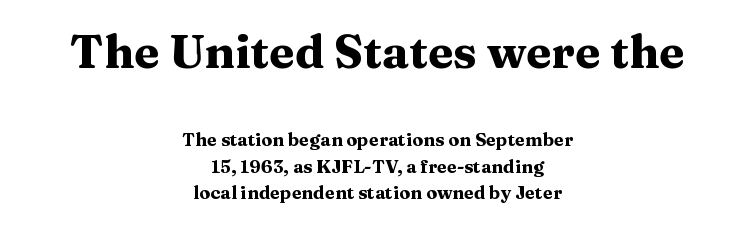
{"serif": "yes", "italic": "no", "bold": "yes", "weight": "heavy", "width": "wide", "stroke_contrast": "medium", "x_height": "medium", "monospaced": "no", "underline": "no", "align": "center", "line_spacing": "normal", "line_spacing_ratio": 1.48, "letter_spacing": "normal", "letter_spacing_em": 0.0, "larger_block": "first", "size_ratio": 2.56, "glyph_px": 46}
